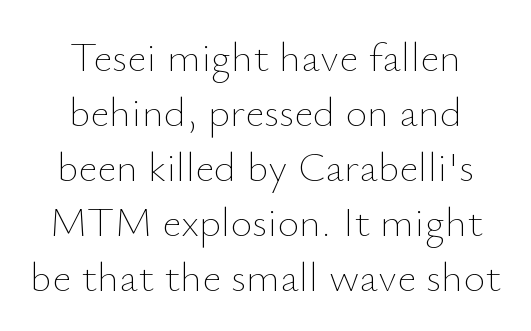
The image shows 42 px thin type, upright; set centered, normal line spacing (1.31x), normal letter spacing, not underlined; low stroke contrast and a small x-height.
